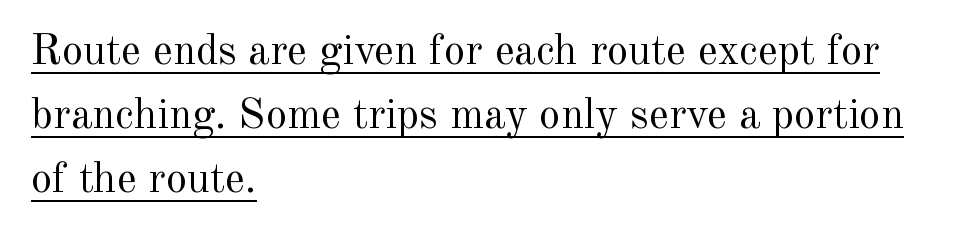
Q: Is the text bold? A: No.
Q: Is the text italic (slanted)? A: No, it is upright.
Q: Is the typeface a serif or a sans-serif typeface? A: Serif.
Q: Is the text underlined? A: Yes.
Q: How is the paragraph aligned? A: Left-aligned.
Q: Is the spacing between letters normal or unusually wide? A: Normal.
Q: Is the spacing between lines tight, normal or loose? A: Normal.
Q: Width (condensed, normal, or wide)? A: Normal.
Q: x-height? A: Small.
Q: Monospaced? A: No.
